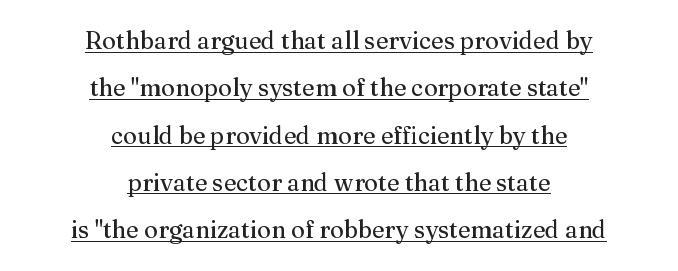
The image shows 24 px text type, upright; set centered, loose line spacing (1.97x), normal letter spacing, underlined.
